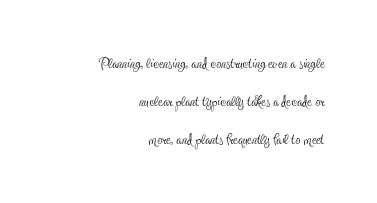
The image shows 20 px text type; set right-aligned, loose line spacing (1.91x), normal letter spacing, not underlined.
